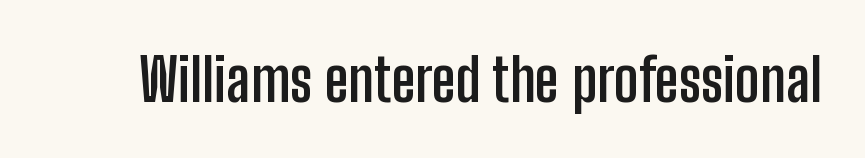
The image shows 59 px semibold, condensed sans-serif type, upright; set normal letter spacing, not underlined; low stroke contrast and a medium x-height.
